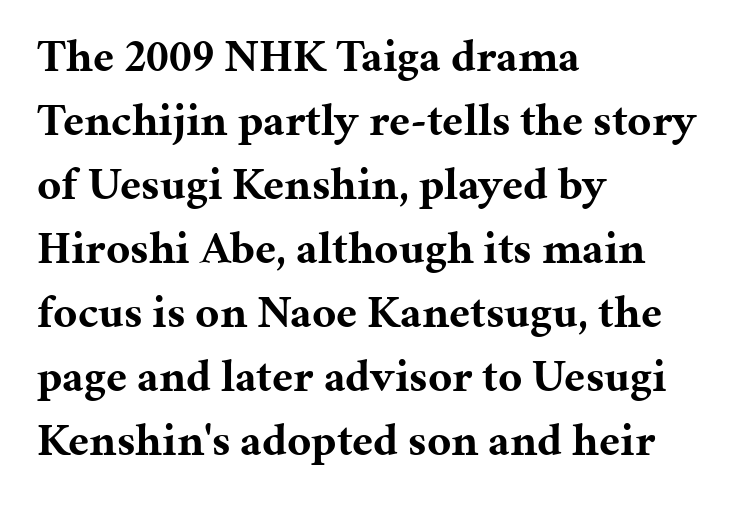
Italic: no, the glyphs are upright roman. Check where the strokes stop: tiny serifs finish them off. The rendering uses natural spacing where letterforms have individual widths. A typesetter would call this leading conventional body-copy spacing.
